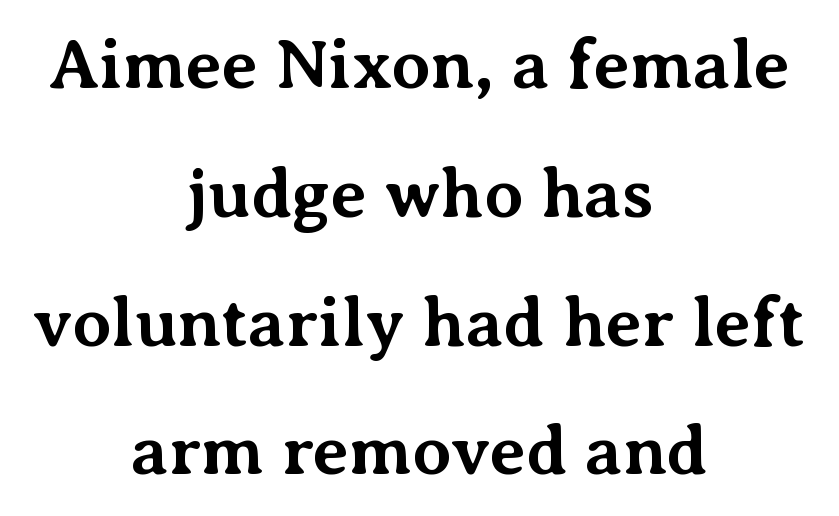
Character widths vary here, with narrow letters taking less room than wide ones. This sample uses a serif face. The rag falls on both sides of this text block equally. In terms of weight, the rendering is a true, heavy bold.
